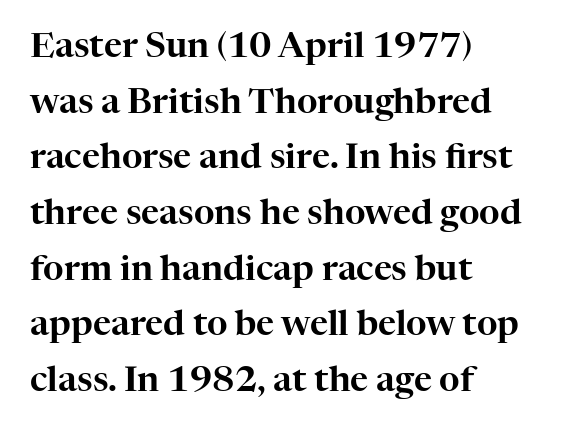
Do the characters align in a grid? No, the font is proportional. Unlike a clean sans, this face finishes its strokes with serifs. Every row of glyphs begins at an identical x-position on the left. The lettering stays uniformly vertical, giving the passage a roman look.
